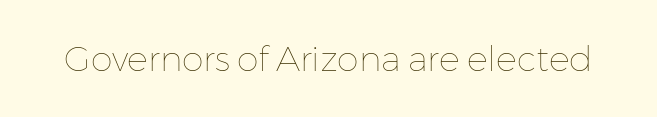
{"italic": "no", "bold": "no", "weight": "thin", "width": "normal", "stroke_contrast": "low", "x_height": "medium", "monospaced": "no", "underline": "no", "letter_spacing": "normal", "letter_spacing_em": 0.0, "glyph_px": 35}
